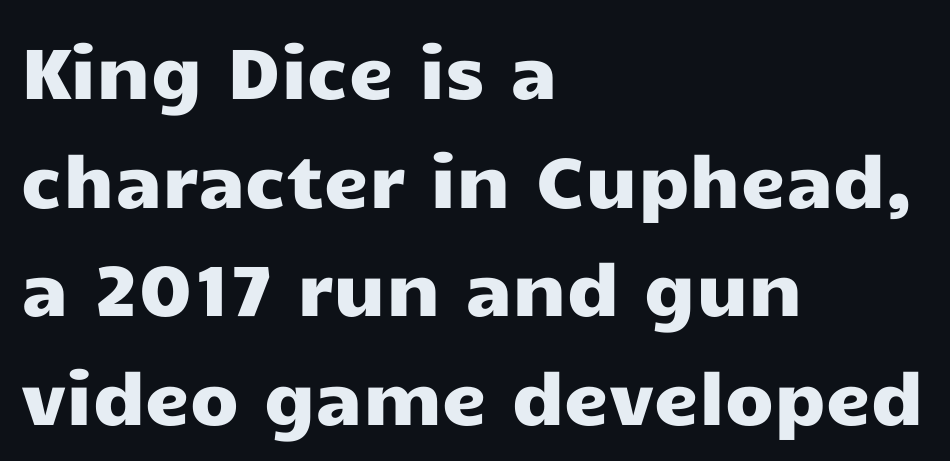
The image shows 71 px wide sans-serif type, upright; set left-aligned, normal line spacing (1.53x), normal letter spacing, not underlined; low stroke contrast and a medium x-height.
